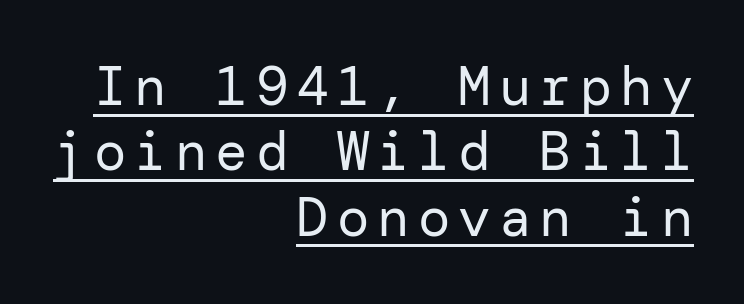
{"serif": "no", "italic": "no", "bold": "no", "weight": "regular", "width": "normal", "stroke_contrast": "low", "x_height": "medium", "underline": "yes", "align": "right", "line_spacing_ratio": 1.21, "glyph_px": 54}
